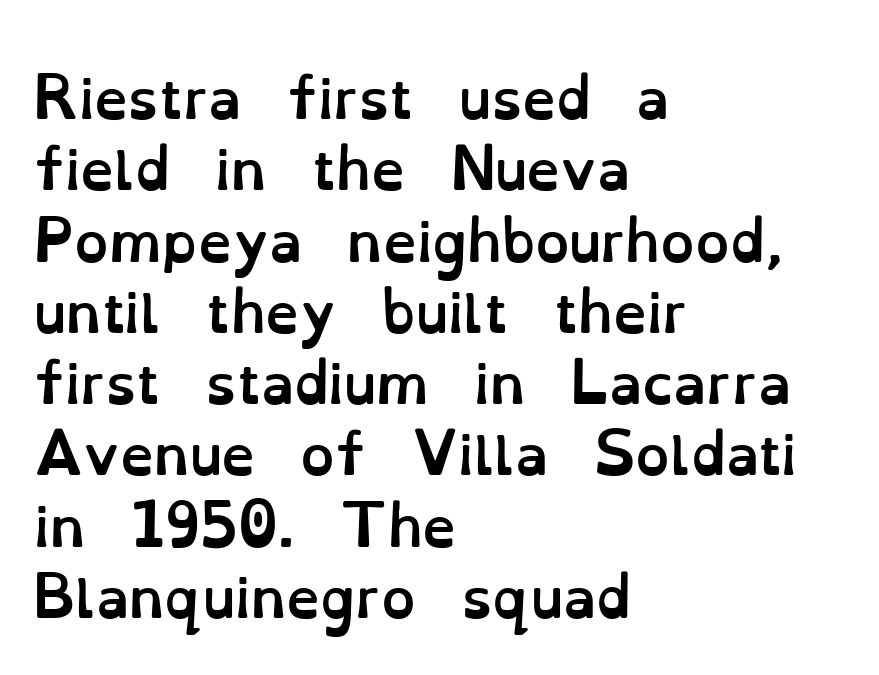
Q: Is the text bold? A: Yes.
Q: Is the text italic (slanted)? A: No, it is upright.
Q: Is the text underlined? A: No.
Q: How is the paragraph aligned? A: Left-aligned.
Q: Is the spacing between letters normal or unusually wide? A: Normal.
Q: Is the spacing between lines tight, normal or loose? A: Normal.
Q: Width (condensed, normal, or wide)? A: Normal.
Q: Stroke contrast? A: Low.
Q: x-height? A: Small.
Q: Monospaced? A: No.
